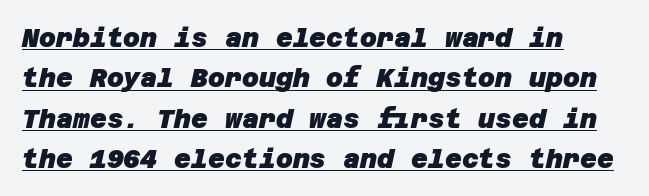
The image shows 26 px bold type; set left-aligned, normal line spacing (1.55x), normal letter spacing, underlined.
